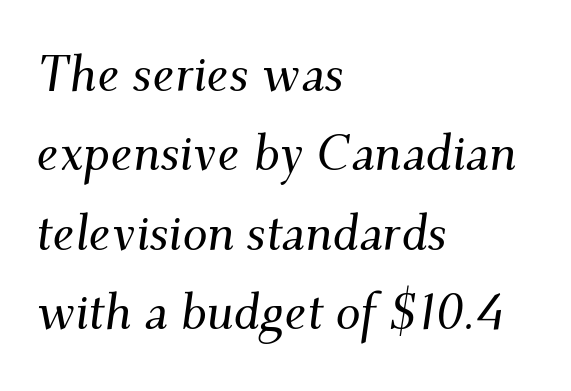
Proportional: the letters do not fall into vertical columns. Yep, those are serifs on the letters. How are the letters spaced? Ordinarily, with no added tracking. Leading matches the norm, producing a regular column.
